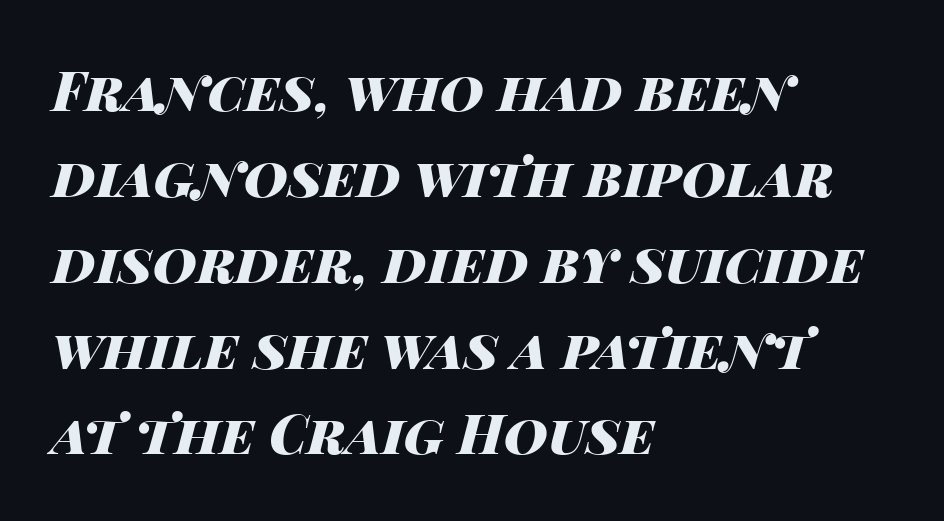
The image shows 54 px heavy, wide type, italic (leaning right); set left-aligned, normal line spacing (1.59x), normal letter spacing, not underlined; high stroke contrast and a large x-height.
